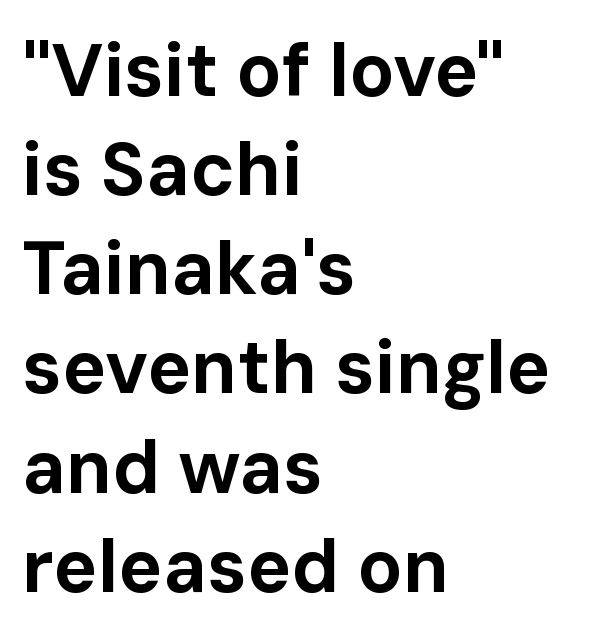
Serifs: no, the terminals of the letterforms are clean. Successive baselines arrive at the customary interval. The strokes are fattened all the way to bold. The setting favours the left margin, as ordinary paragraphs usually do. When letters stand straight like this, we call the style roman or upright.
